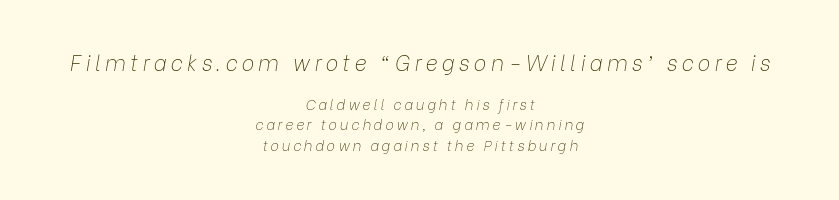
Layout note: lines centered. Yep, that's italic — everything's leaning. A quiet, ordinary-to-light weight characterises the typeface. Compared with typical body copy, the letter spacing here is much looser. If you measured baseline to baseline, you'd find a middling distance.
